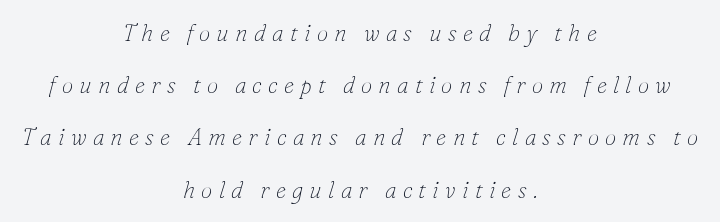
Q: Is the text bold? A: No.
Q: Is the text italic (slanted)? A: Yes, it leans right by about 16 degrees.
Q: Is the text underlined? A: No.
Q: How is the paragraph aligned? A: Centered.
Q: Is the spacing between letters normal or unusually wide? A: Unusually wide.
Q: Is the spacing between lines tight, normal or loose? A: Loose.
